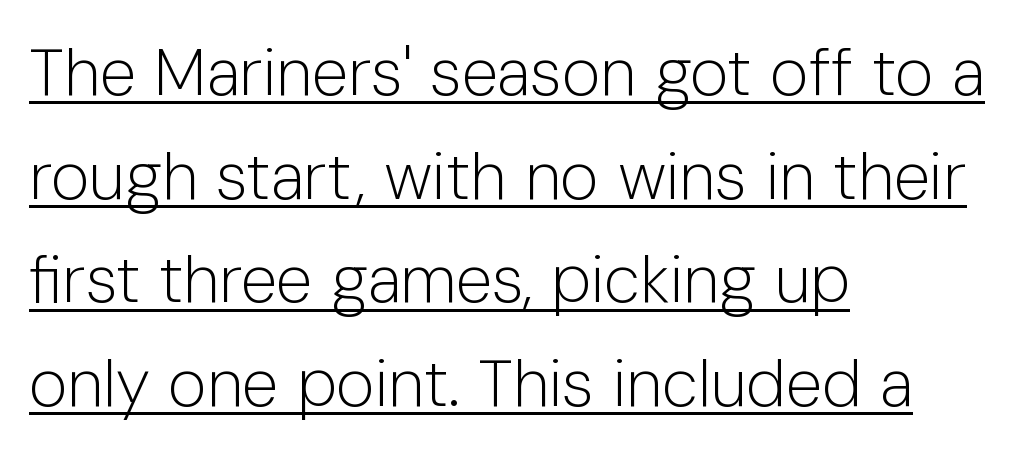
The image shows 66 px light sans-serif type, upright; set left-aligned, normal line spacing (1.57x), normal letter spacing, underlined; low stroke contrast and a medium x-height.
